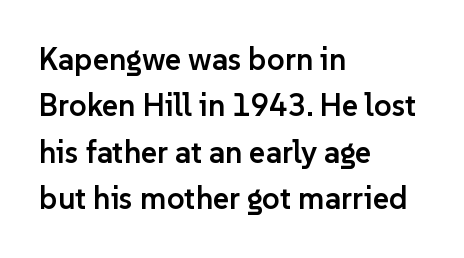
Q: Is the text bold? A: Semi-bold.
Q: Is the text italic (slanted)? A: No, it is upright.
Q: Is the typeface a serif or a sans-serif typeface? A: Sans-serif.
Q: Is the text underlined? A: No.
Q: How is the paragraph aligned? A: Left-aligned.
Q: Is the spacing between letters normal or unusually wide? A: Normal.
Q: Is the spacing between lines tight, normal or loose? A: Normal.
Q: Width (condensed, normal, or wide)? A: Normal.
Q: Stroke contrast? A: Low.
Q: x-height? A: Medium.
Q: Monospaced? A: No.
